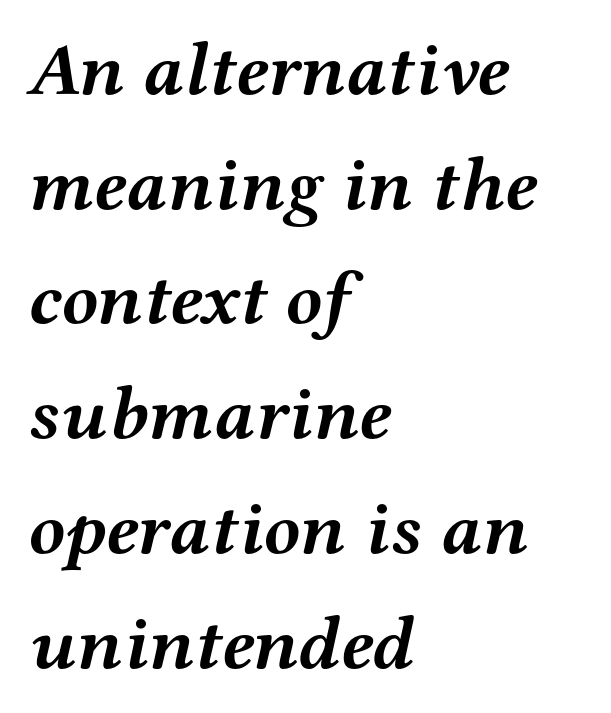
Is this a fixed-width face? No — the glyphs have proportional, varying widths. The line-height multiplier appears to be the usual default. A typesetter would mark this as italic. The line texture is even and compact thanks to regular tracking. The lines are quadded left.
